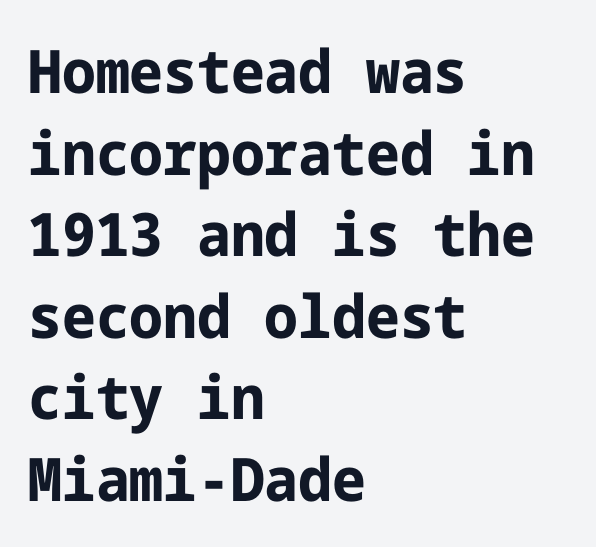
The image shows 60 px bold sans-serif type, upright; set left-aligned, normal line spacing (1.36x), normal letter spacing, not underlined; low stroke contrast and a medium x-height.
